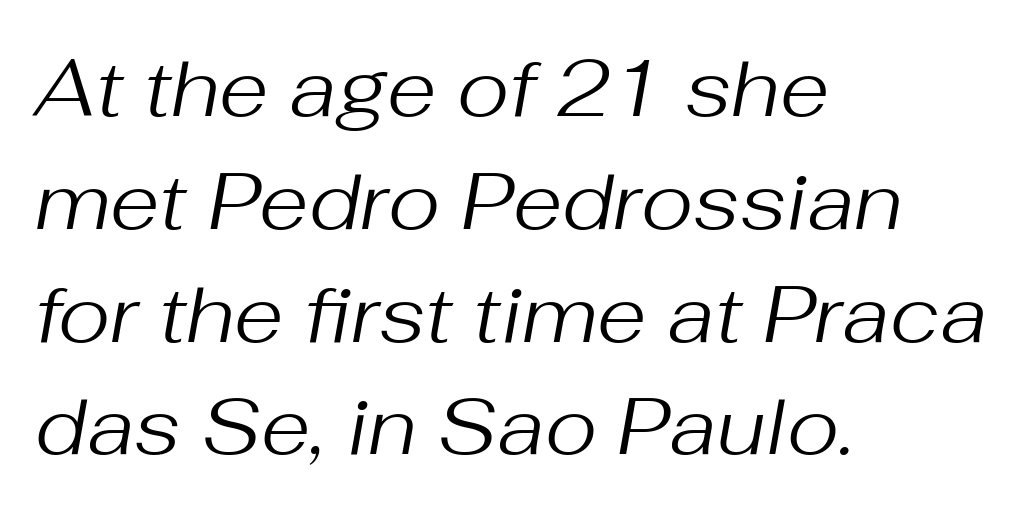
{"italic": "yes", "lean": "right", "slant_degrees": 10, "bold": "no", "weight": "regular", "width": "normal", "stroke_contrast": "medium", "x_height": "medium", "monospaced": "no", "underline": "no", "align": "left", "line_spacing": "normal", "line_spacing_ratio": 1.41, "letter_spacing": "normal", "letter_spacing_em": 0.0, "glyph_px": 80}
